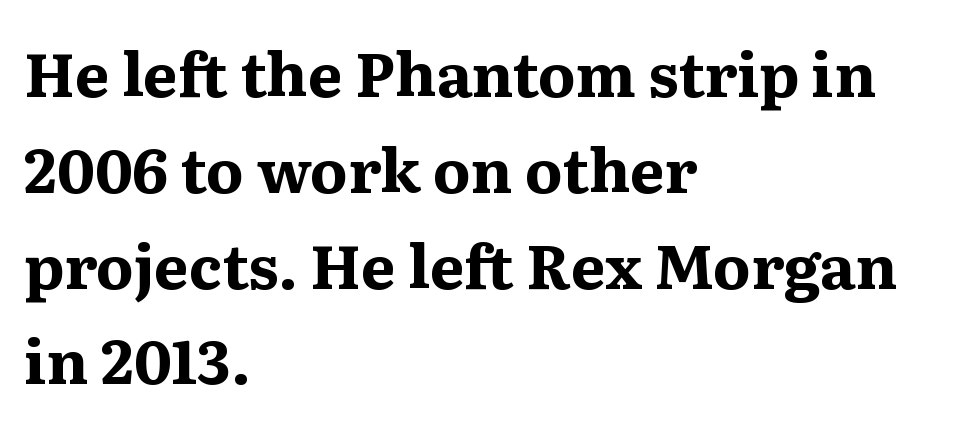
Vertical strokes here are truly vertical. Examine the stroke ends and you'll spot serifs. Each letter keeps its own natural width here, so spacing adapts to shape. Unmarked baselines from the first word to the last. Look at the stroke-to-counter ratio: heavy, a bold. The lines sit at an ordinary, default distance from one another.
